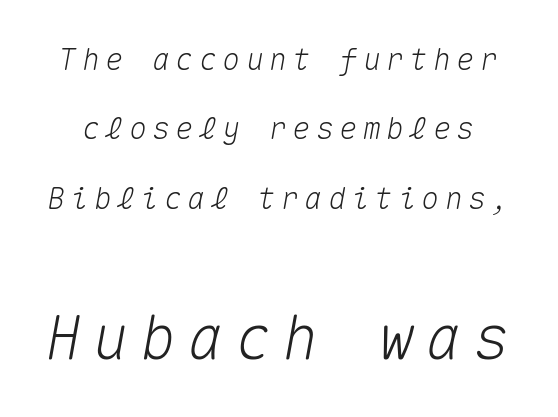
The image shows 61 px text type, italic (leaning right), monospaced; set loose line spacing (2.31x), not underlined; the second (bottom) block is 2.03x larger; medium stroke contrast and a medium x-height.
